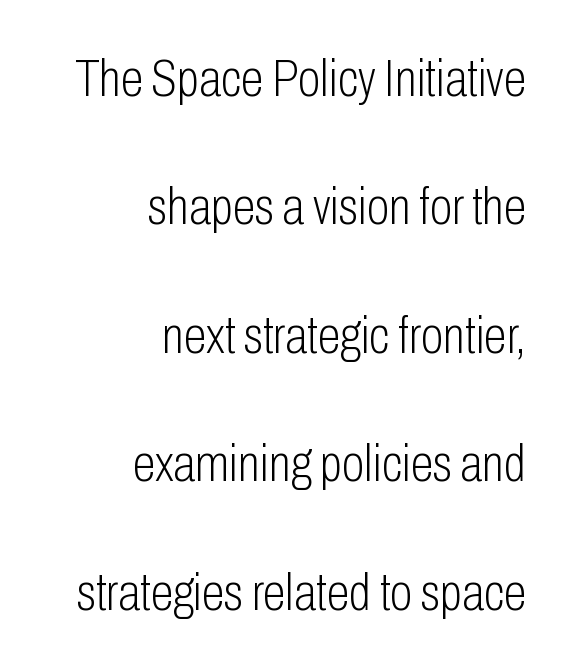
Note the varied advance widths — an 'i' is clearly narrower than an 'm'. Ink coverage per letter is moderate at most. The letters stand upright; this is a roman face. A typesetter would label this face a sans.
